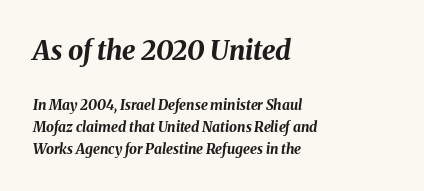
Spacing between characters is what you'd get straight out of the box. A typesetter would mark this as italic. Whoever set this chose a conventional vertical rhythm. Each line starts at the same left margin while the right side varies. Plain, unruled lines of type.
